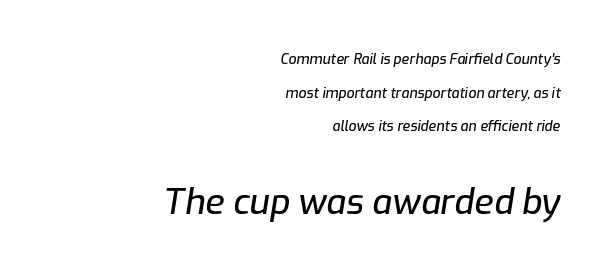
The image shows 35 px text type, italic (leaning right); set right-aligned, loose line spacing (2.41x), normal letter spacing, not underlined; the second (bottom) block is 2.5x larger; low stroke contrast and a medium x-height.
